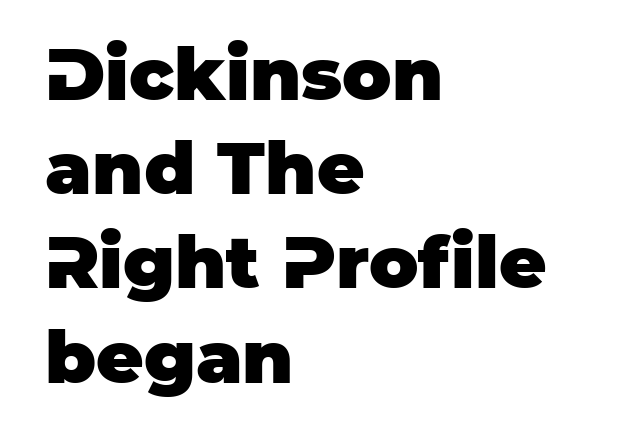
Casual observation: everything's shoved over to the left. How heavy is the stroke? Heavy — this is a bold. This sample keeps an unexceptional amount of space between lines. Is this a fixed-width face? No — the glyphs have proportional, varying widths. Letters rest on an invisible, unmarked baseline. Type style note: lacks serifs.
